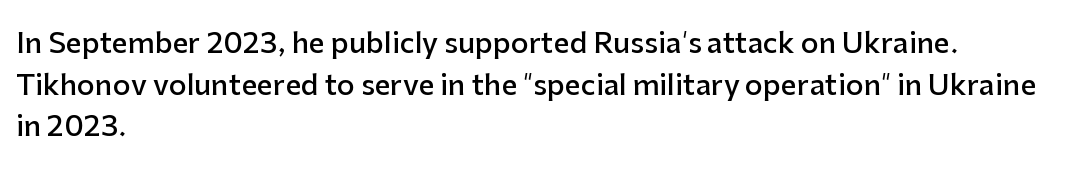
{"serif": "no", "italic": "no", "bold": "semi", "weight": "semibold", "width": "normal", "stroke_contrast": "low", "x_height": "medium", "monospaced": "no", "underline": "no", "align": "left", "line_spacing": "normal", "line_spacing_ratio": 1.49, "letter_spacing": "normal", "letter_spacing_em": 0.0, "glyph_px": 28}
